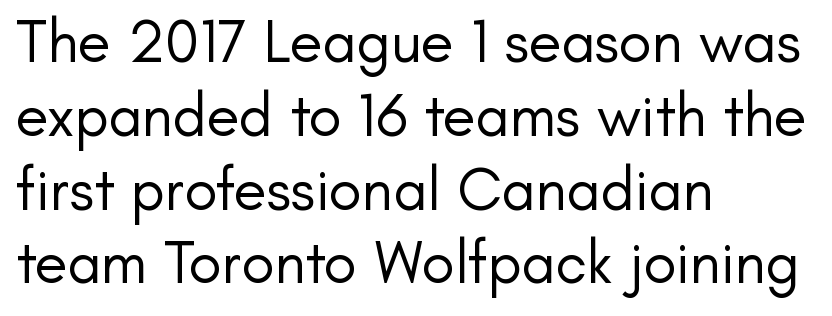
The image shows 61 px regular-weight sans-serif type, upright; set left-aligned, line spacing 1.21x, normal letter spacing, not underlined; low stroke contrast and a small x-height.
